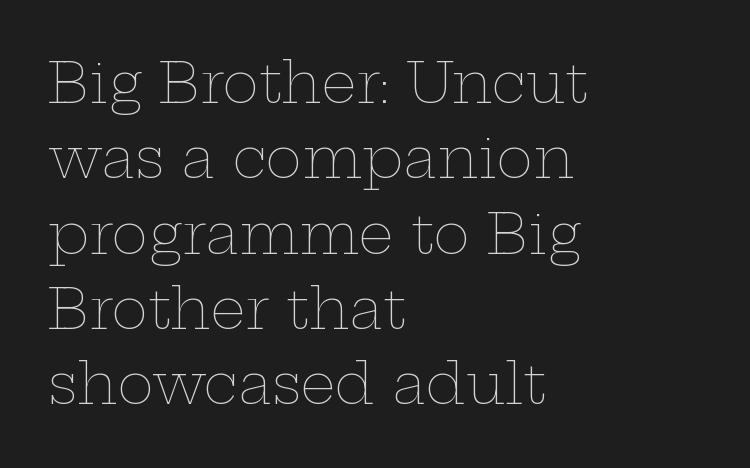
The image shows 55 px thin, wide type, upright; set left-aligned, normal line spacing (1.37x), normal letter spacing, not underlined; low stroke contrast and a medium x-height.
